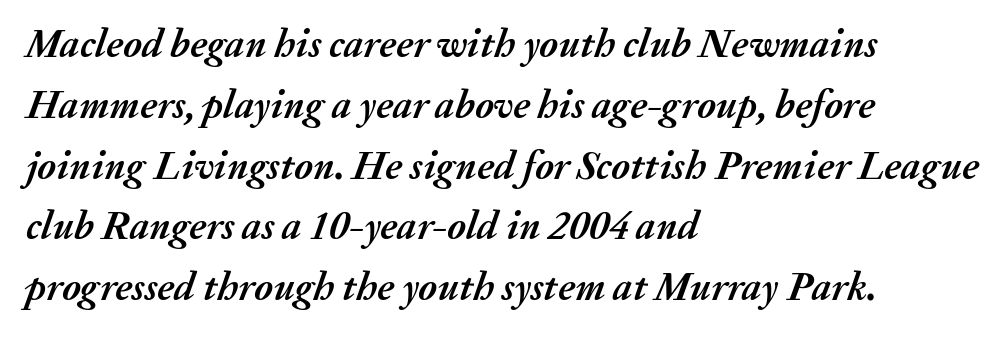
Q: Is the text bold? A: Yes.
Q: Is the text italic (slanted)? A: Yes, it leans right by about 20 degrees.
Q: Is the text underlined? A: No.
Q: How is the paragraph aligned? A: Left-aligned.
Q: Is the spacing between letters normal or unusually wide? A: Normal.
Q: Is the spacing between lines tight, normal or loose? A: Normal.
Q: Width (condensed, normal, or wide)? A: Normal.
Q: Stroke contrast? A: Medium.
Q: x-height? A: Medium.
Q: Monospaced? A: No.
